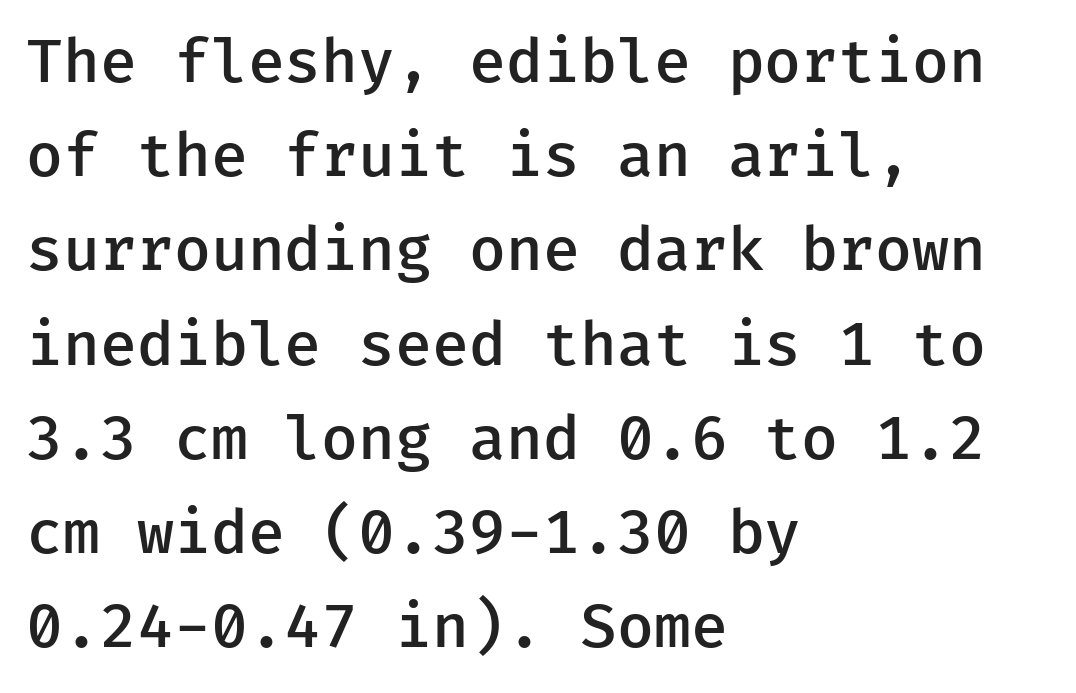
{"serif": "no", "italic": "no", "bold": "semi", "weight": "semibold", "width": "normal", "stroke_contrast": "low", "x_height": "medium", "monospaced": "yes", "underline": "no", "align": "left", "line_spacing": "normal", "line_spacing_ratio": 1.57, "letter_spacing": "normal", "letter_spacing_em": 0.0, "glyph_px": 60}
